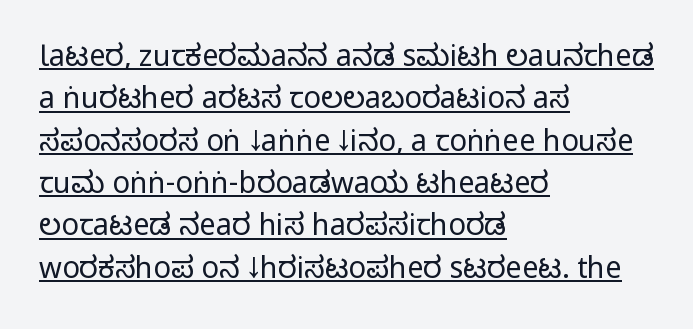
The lettering stays uniformly vertical, giving the passage a roman look. The paragraph has a hard left edge and a soft right edge. Stems here are at most as thick as an everyday book face. Serif or sans? Sans — the stroke terminals are bare. The horizontal fit of the characters is conventional and even. The rendering uses natural spacing where letterforms have individual widths.
